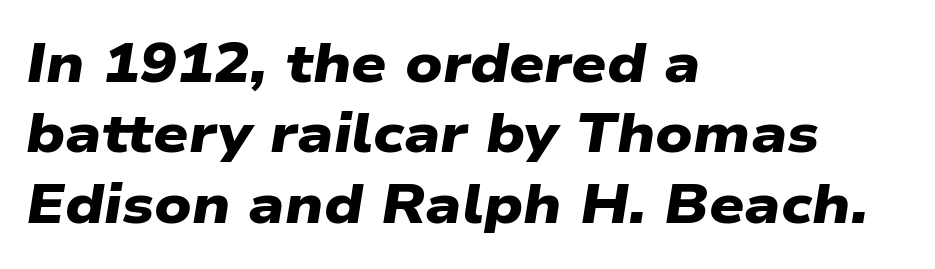
The image shows 55 px heavy, wide sans-serif type; set left-aligned, normal line spacing (1.28x), normal letter spacing, not underlined; low stroke contrast and a medium x-height.
